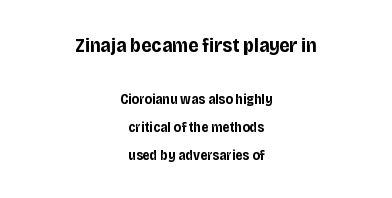
The compositor balanced each line on the midline. Vertical spacing — loose. In this sample the first text group is rendered at the bigger scale. This is heavy type, rendered in bold. Ascenders rise straight up at ninety degrees. Glance below the letters and you will spot only blank space.
